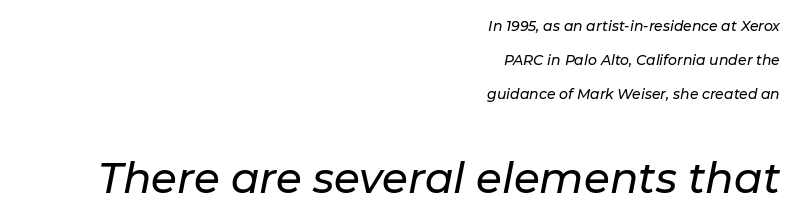
{"italic": "yes", "lean": "right", "slant_degrees": 11, "width": "normal", "stroke_contrast": "low", "x_height": "medium", "monospaced": "no", "underline": "no", "align": "right", "line_spacing": "loose", "line_spacing_ratio": 2.42, "letter_spacing": "normal", "letter_spacing_em": 0.0, "larger_block": "second", "size_ratio": 3.0, "glyph_px": 42}
